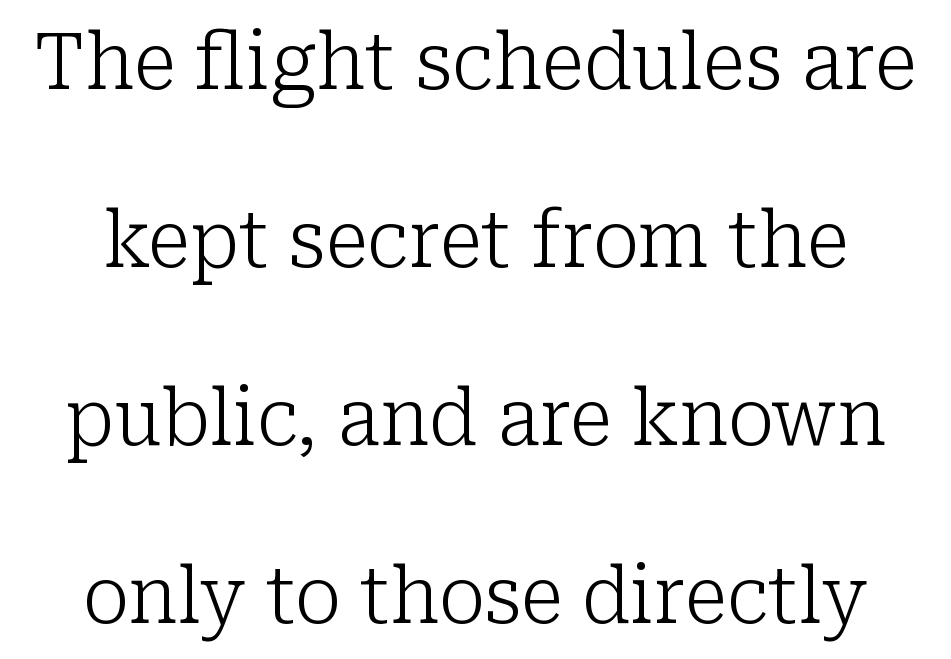
The image shows 78 px light serif type, upright; set loose line spacing (2.28x), normal letter spacing, not underlined; low stroke contrast and a medium x-height.
